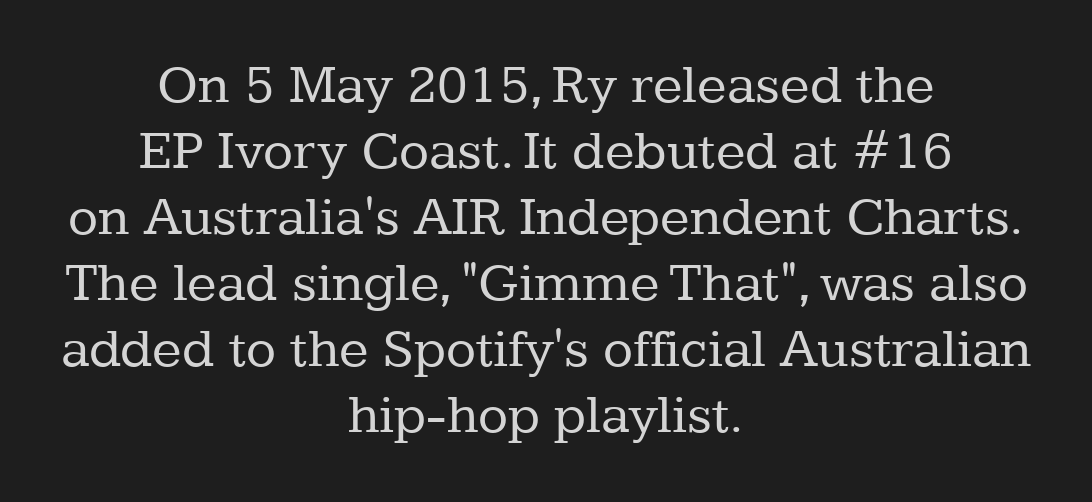
{"serif": "yes", "italic": "no", "bold": "no", "weight": "regular", "width": "normal", "stroke_contrast": "low", "x_height": "medium", "monospaced": "no", "underline": "no", "align": "center", "line_spacing_ratio": 1.2, "letter_spacing": "normal", "letter_spacing_em": 0.0, "glyph_px": 55}
